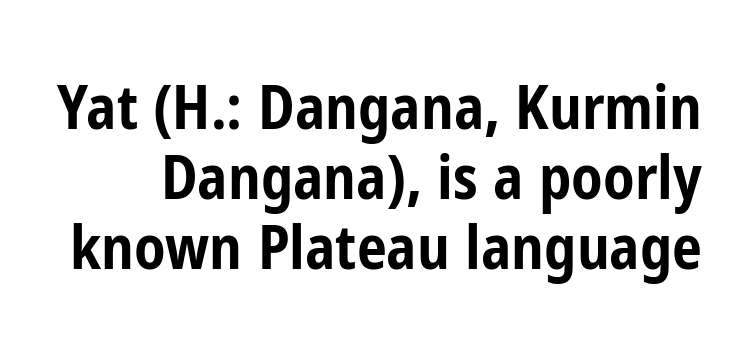
Stroke thickness is high; the sample reads as a true bold. Serifs: no, the terminals of the letterforms are clean. There is no visible air inserted between adjacent glyphs. Type without underlining. The letters stand upright; this is a roman face. Each letter keeps its own natural width here, so spacing adapts to shape.
